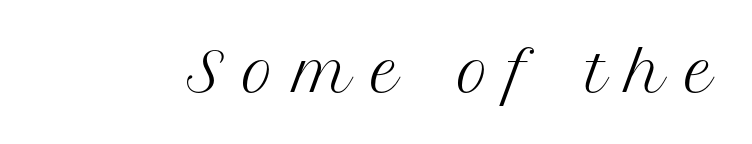
{"serif": "yes", "bold": "no", "weight": "regular", "width": "normal", "stroke_contrast": "medium", "x_height": "medium", "monospaced": "no", "underline": "no", "letter_spacing": "wide", "letter_spacing_em": 0.36, "glyph_px": 54}
